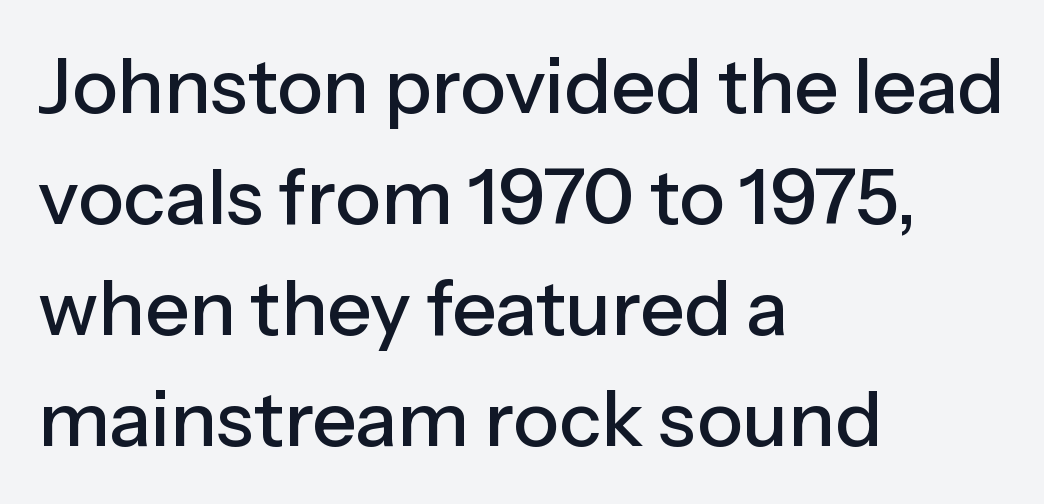
Line starts are locked; line ends wander. Character widths vary here, with narrow letters taking less room than wide ones. Quick note: interline space is typical. In terms of posture, this sample is upright. The space beneath each line is pristine and unruled.
